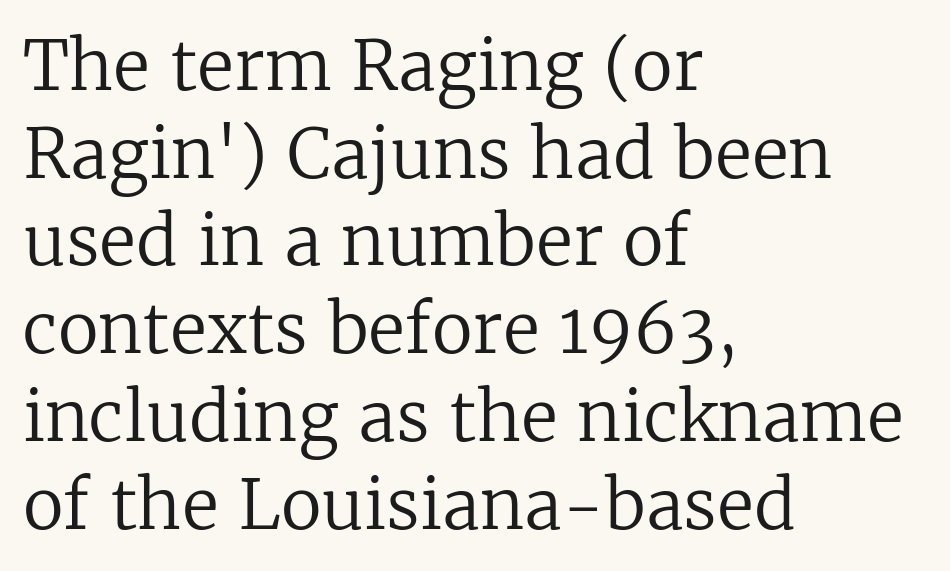
If you measured baseline to baseline, you'd find a middling distance. Every character sits straight up, as roman type does. These lines are rendered in a variable-pitch font. Type style note: has serifs. No heavy texture on the line: the type isn't bold. The face used here is rendered with its standard letterfit.
